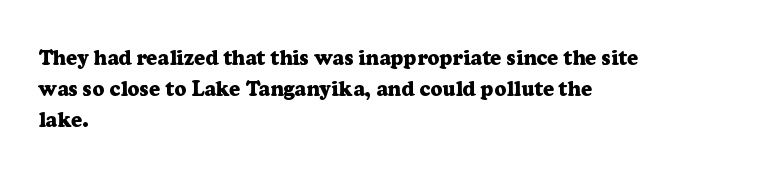
{"italic": "no", "bold": "yes", "underline": "no", "align": "left", "line_spacing": "normal", "line_spacing_ratio": 1.47, "letter_spacing": "normal", "letter_spacing_em": 0.0, "glyph_px": 21}
